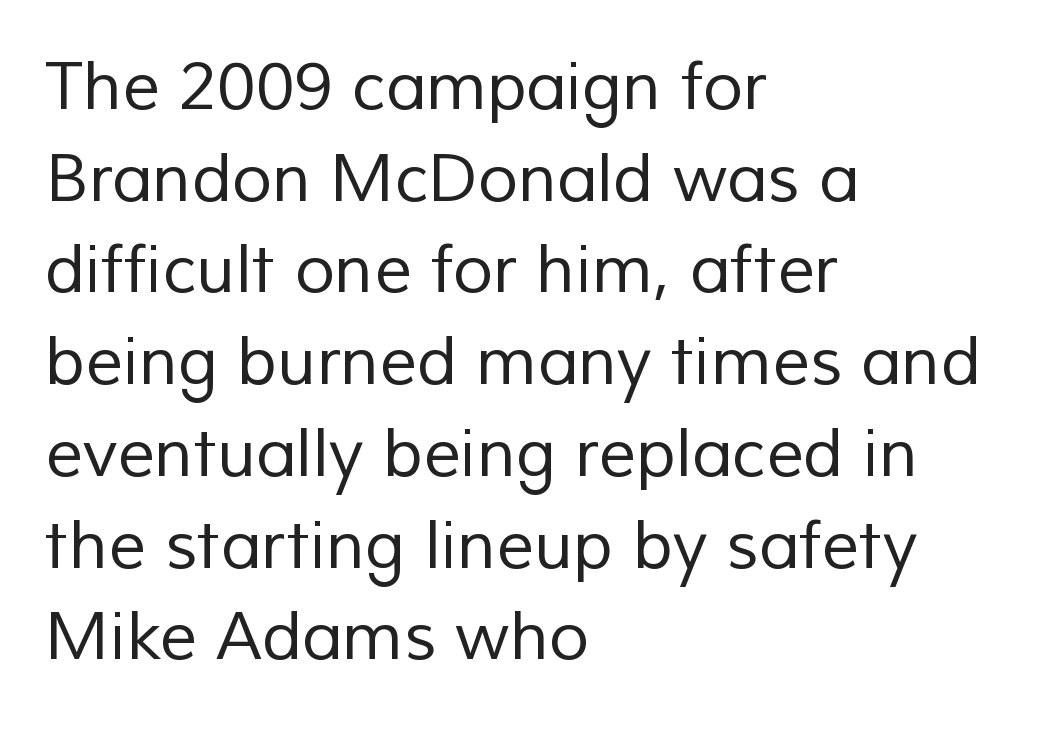
Q: Is the text bold? A: No.
Q: Is the typeface a serif or a sans-serif typeface? A: Sans-serif.
Q: Is the text underlined? A: No.
Q: How is the paragraph aligned? A: Left-aligned.
Q: Is the spacing between letters normal or unusually wide? A: Normal.
Q: Is the spacing between lines tight, normal or loose? A: Normal.
Q: Width (condensed, normal, or wide)? A: Normal.
Q: Stroke contrast? A: Low.
Q: x-height? A: Medium.
Q: Monospaced? A: No.
